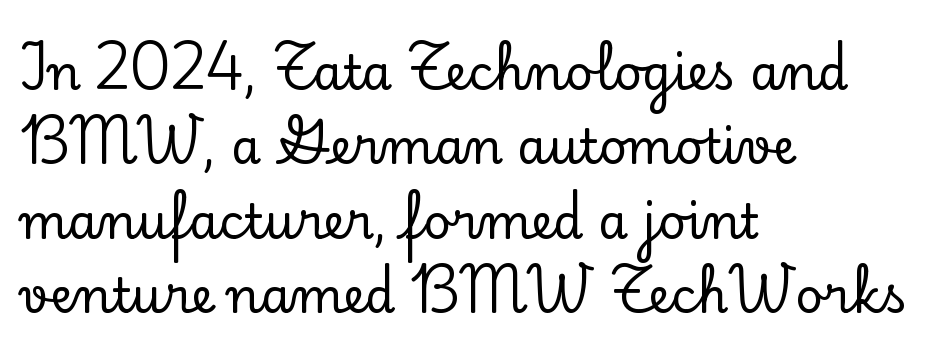
{"serif": "yes", "italic": "no", "width": "normal", "stroke_contrast": "low", "x_height": "small", "monospaced": "no", "underline": "no", "align": "left", "line_spacing": "normal", "line_spacing_ratio": 1.55, "letter_spacing": "normal", "letter_spacing_em": 0.0, "glyph_px": 48}
